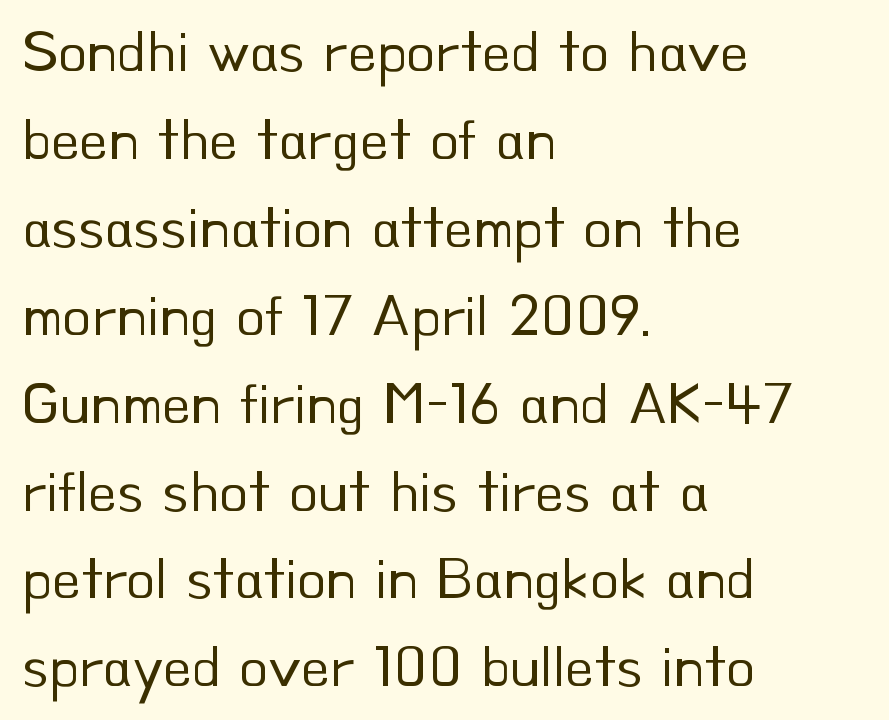
The area under the type is left untouched. In terms of posture, this sample is upright. Compared with a typical body face, this is equally light or lighter still. You could not count columns in this text — the font is proportionally spaced. The text block is weighted toward the left margin, trailing off unevenly rightward. Regarding leading, the lines here are spaced in the standard way.
